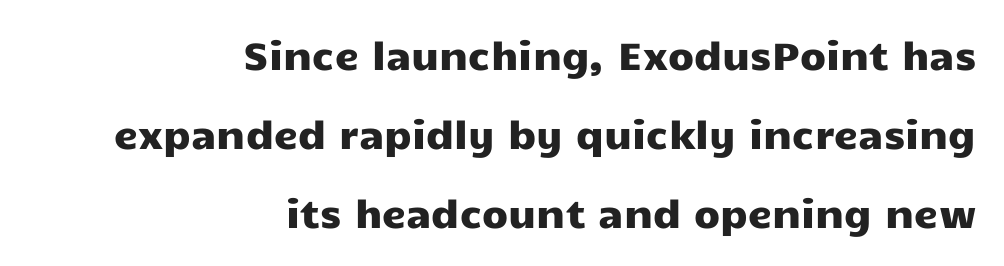
Q: Is the text italic (slanted)? A: No, it is upright.
Q: Is the typeface a serif or a sans-serif typeface? A: Sans-serif.
Q: Is the text underlined? A: No.
Q: How is the paragraph aligned? A: Right-aligned.
Q: Is the spacing between letters normal or unusually wide? A: Normal.
Q: Is the spacing between lines tight, normal or loose? A: Loose.
Q: Width (condensed, normal, or wide)? A: Wide.
Q: Stroke contrast? A: Low.
Q: x-height? A: Medium.
Q: Monospaced? A: No.
